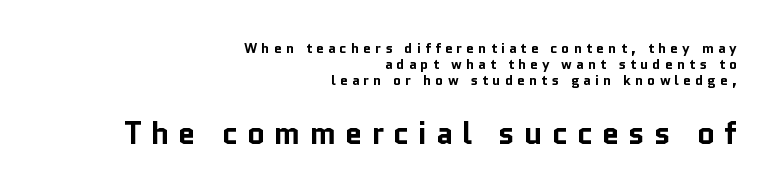
{"serif": "no", "italic": "no", "bold": "yes", "weight": "bold", "width": "normal", "stroke_contrast": "low", "x_height": "medium", "monospaced": "no", "underline": "no", "align": "right", "line_spacing": "tight", "line_spacing_ratio": 1.15, "letter_spacing": "wide", "letter_spacing_em": 0.29, "larger_block": "second", "size_ratio": 2.21, "glyph_px": 31}
